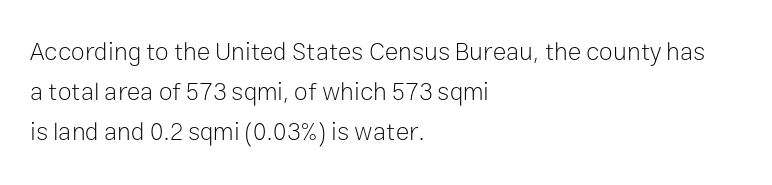
Q: Is the text bold? A: No.
Q: Is the text italic (slanted)? A: No, it is upright.
Q: Is the text underlined? A: No.
Q: How is the paragraph aligned? A: Left-aligned.
Q: Is the spacing between letters normal or unusually wide? A: Normal.
Q: Is the spacing between lines tight, normal or loose? A: Normal.
